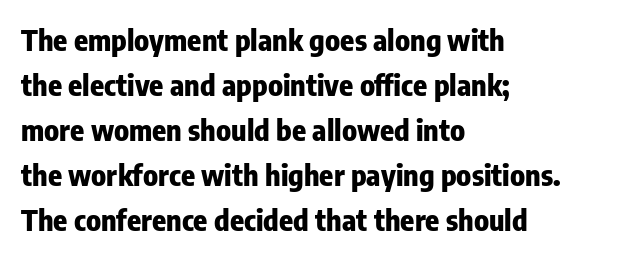
Q: Is the text bold? A: Yes.
Q: Is the text italic (slanted)? A: No, it is upright.
Q: Is the typeface a serif or a sans-serif typeface? A: Sans-serif.
Q: Is the text underlined? A: No.
Q: How is the paragraph aligned? A: Left-aligned.
Q: Is the spacing between letters normal or unusually wide? A: Normal.
Q: Is the spacing between lines tight, normal or loose? A: Normal.
Q: Width (condensed, normal, or wide)? A: Condensed.
Q: Stroke contrast? A: Low.
Q: x-height? A: Medium.
Q: Monospaced? A: No.
